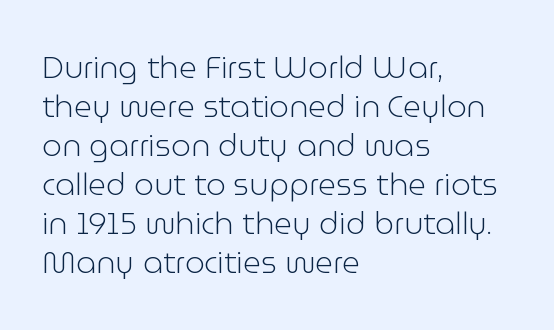
{"serif": "no", "italic": "no", "bold": "no", "weight": "light", "width": "normal", "stroke_contrast": "low", "x_height": "medium", "monospaced": "no", "underline": "no", "align": "left", "line_spacing": "normal", "line_spacing_ratio": 1.26, "letter_spacing": "normal", "letter_spacing_em": 0.0, "glyph_px": 31}
